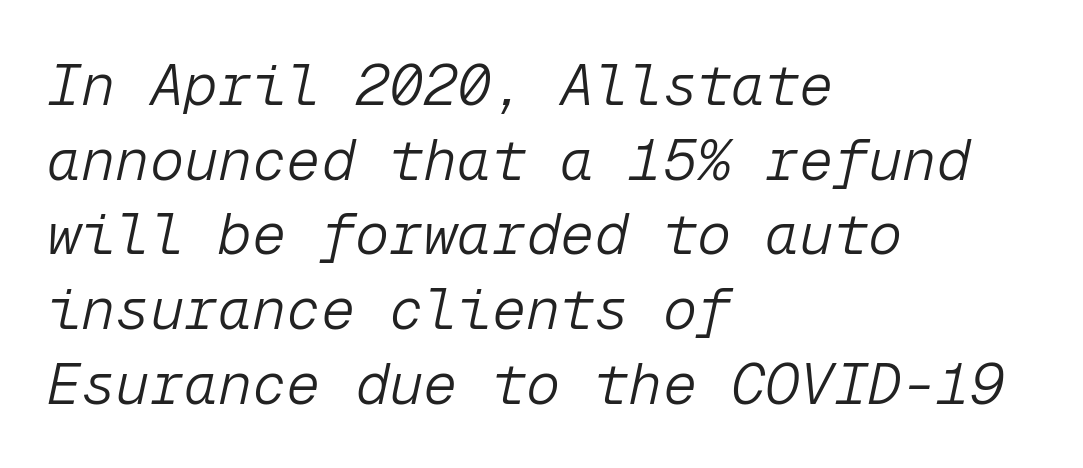
Monospaced: the letters line up in strict vertical columns. The lines sit at an ordinary, default distance from one another. There is no visible air inserted between adjacent glyphs. The letterforms sit at book weight or below. Horizontal alignment here is leftward, the default for most running prose. Posture: slanted.
